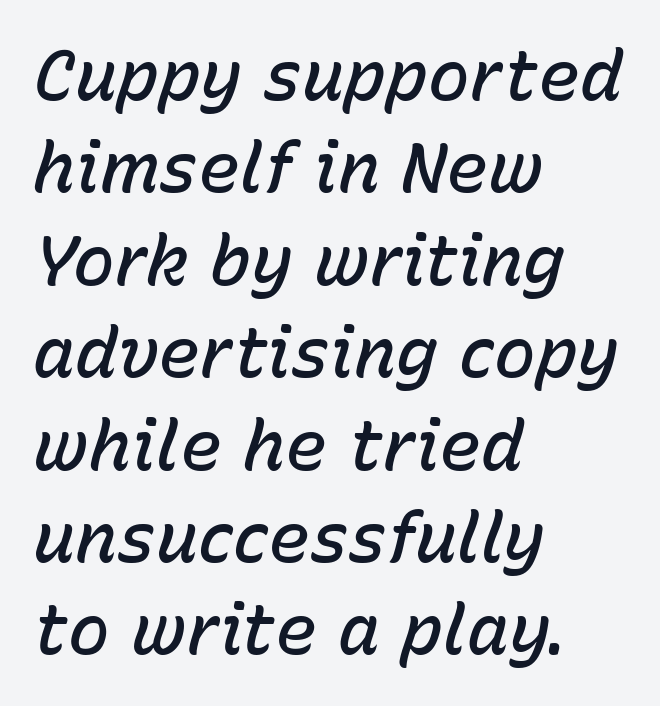
Strokes here are thickened, but only to semibold level. Reading down the block, your eye returns to a fixed left position each line. The lettering tilts uniformly, giving the passage an italic look. Quick note: interline space is typical. The area under the type is left untouched.
